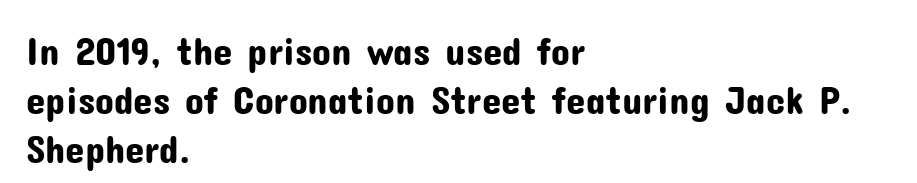
Q: Is the text italic (slanted)? A: No, it is upright.
Q: Is the typeface a serif or a sans-serif typeface? A: Sans-serif.
Q: Is the text underlined? A: No.
Q: How is the paragraph aligned? A: Left-aligned.
Q: Is the spacing between letters normal or unusually wide? A: Normal.
Q: Is the spacing between lines tight, normal or loose? A: Normal.
Q: Width (condensed, normal, or wide)? A: Normal.
Q: Stroke contrast? A: Low.
Q: x-height? A: Medium.
Q: Monospaced? A: No.
